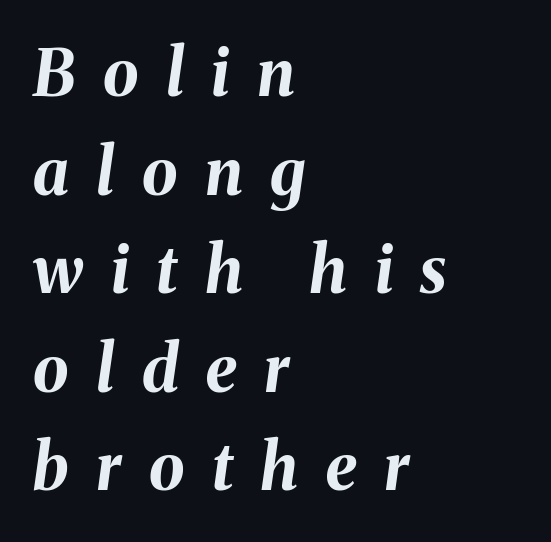
{"italic": "yes", "lean": "right", "slant_degrees": 8, "bold": "yes", "weight": "bold", "width": "normal", "stroke_contrast": "medium", "x_height": "medium", "monospaced": "no", "underline": "no", "align": "left", "line_spacing": "normal", "line_spacing_ratio": 1.54, "letter_spacing": "wide", "letter_spacing_em": 0.43, "glyph_px": 64}
